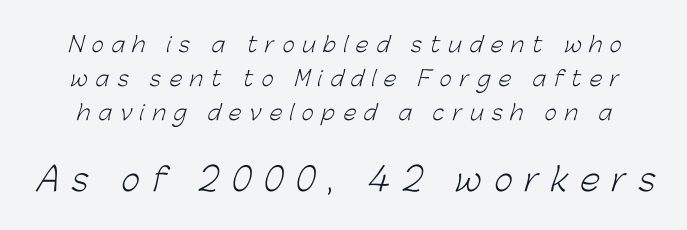
{"serif": "no", "bold": "no", "weight": "light", "width": "normal", "stroke_contrast": "low", "x_height": "medium", "monospaced": "no", "underline": "no", "line_spacing": "normal", "line_spacing_ratio": 1.62, "letter_spacing": "wide", "letter_spacing_em": 0.38, "larger_block": "second", "size_ratio": 1.52, "glyph_px": 32}
